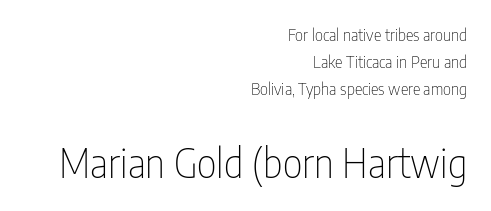
Weight: regular or lighter. Teacher's note: observe the even right margin — that is flush-right alignment. This sample keeps an unexceptional amount of space between lines. The baseline area is clear. The passage shown is typeset with a sans-serif family.
